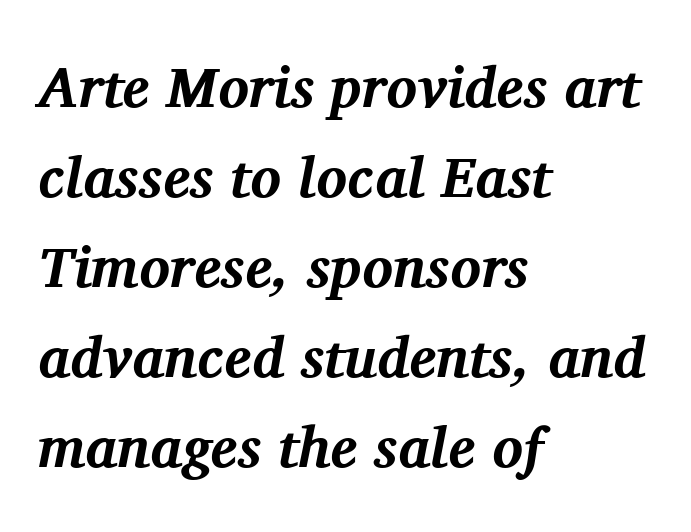
The image shows 57 px bold serif type, italic (leaning right); set left-aligned, normal line spacing (1.58x), normal letter spacing, not underlined; medium stroke contrast and a medium x-height.
